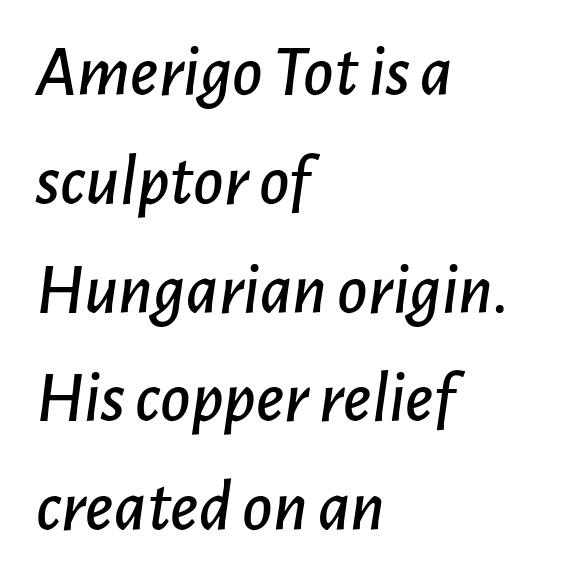
{"italic": "yes", "lean": "right", "slant_degrees": 7, "width": "normal", "stroke_contrast": "low", "x_height": "medium", "monospaced": "no", "underline": "no", "align": "left", "line_spacing": "normal", "line_spacing_ratio": 1.49, "letter_spacing": "normal", "letter_spacing_em": 0.0, "glyph_px": 73}
